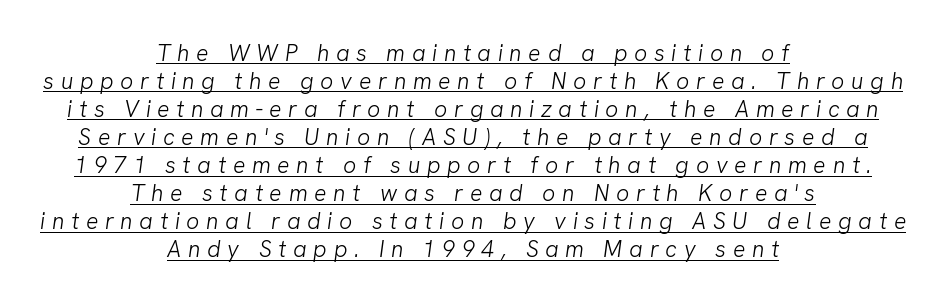
Q: Is the text bold? A: No.
Q: Is the text underlined? A: Yes.
Q: How is the paragraph aligned? A: Centered.
Q: Is the spacing between letters normal or unusually wide? A: Unusually wide.
